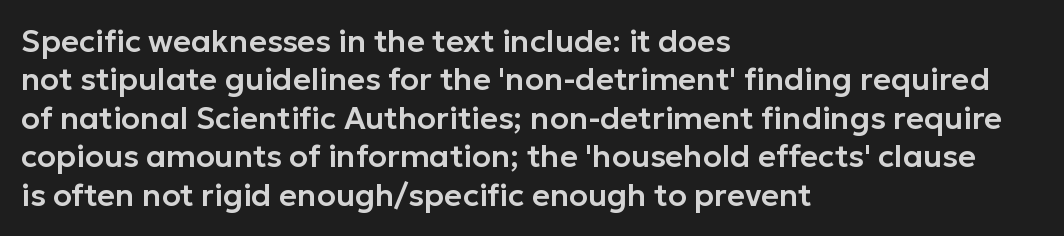
The image shows 31 px sans-serif type, upright; set left-aligned, line spacing 1.24x, normal letter spacing, not underlined; low stroke contrast and a medium x-height.
